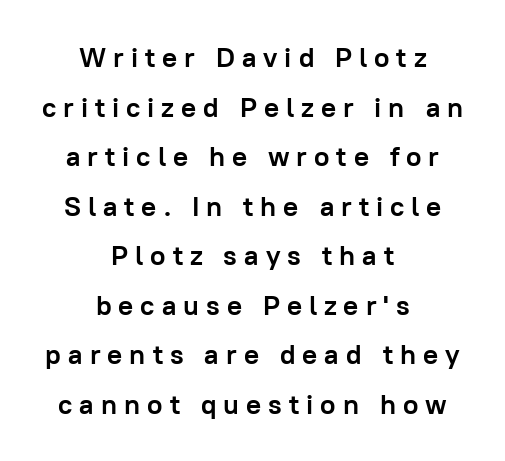
{"serif": "no", "italic": "no", "bold": "yes", "weight": "semibold", "width": "normal", "stroke_contrast": "low", "x_height": "medium", "monospaced": "no", "underline": "no", "align": "center", "line_spacing_ratio": 1.77, "letter_spacing": "wide", "letter_spacing_em": 0.25, "glyph_px": 28}
